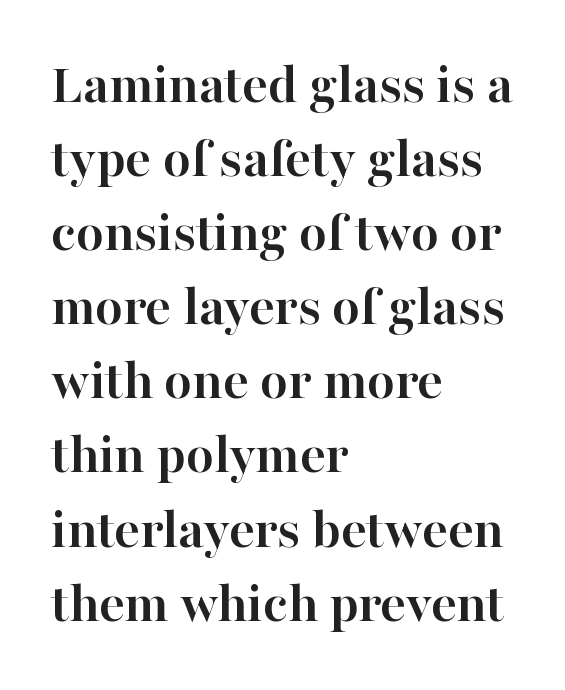
Q: Is the text bold? A: Yes.
Q: Is the text italic (slanted)? A: No, it is upright.
Q: Is the typeface a serif or a sans-serif typeface? A: Serif.
Q: Is the text underlined? A: No.
Q: How is the paragraph aligned? A: Left-aligned.
Q: Is the spacing between letters normal or unusually wide? A: Normal.
Q: Is the spacing between lines tight, normal or loose? A: Normal.
Q: Width (condensed, normal, or wide)? A: Normal.
Q: Stroke contrast? A: High.
Q: x-height? A: Medium.
Q: Monospaced? A: No.
